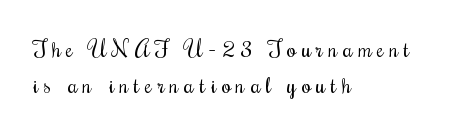
Q: Is the text bold? A: No.
Q: Is the text italic (slanted)? A: Yes.
Q: Is the text underlined? A: No.
Q: How is the paragraph aligned? A: Left-aligned.
Q: Is the spacing between letters normal or unusually wide? A: Unusually wide.
Q: Is the spacing between lines tight, normal or loose? A: Normal.
